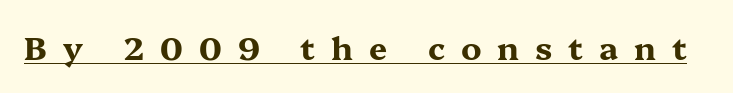
You could not count columns in this text — the font is proportionally spaced. Is this a sans? No — the strokes have serifs. If you drew a line through each stem, it would be perfectly vertical. Emphasis is given by a line drawn under the lettering. The rendering inserts visible extra space after every character. The glyphs have the mass of a bold cut.
